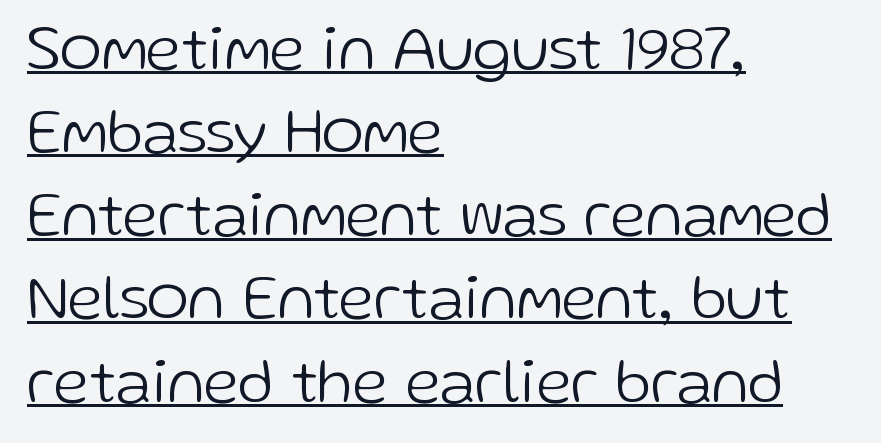
{"serif": "no", "italic": "no", "bold": "no", "weight": "light", "width": "normal", "stroke_contrast": "low", "x_height": "medium", "monospaced": "no", "underline": "yes", "align": "left", "line_spacing": "normal", "line_spacing_ratio": 1.32, "letter_spacing": "normal", "letter_spacing_em": 0.0, "glyph_px": 63}
